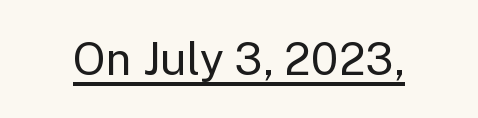
The designer went with a sans here, leaving each stem footless. Look at the tracking — it's just the regular setting, nothing added. Every word sits above its own underline. Here the designer chose a conventional face with non-uniform glyph widths. Nope, not italic — everything's standing straight. Stems here are at most as thick as an everyday book face.
